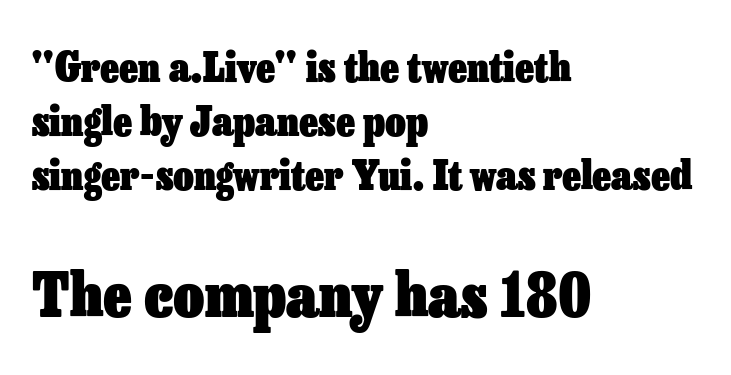
The image shows 60 px heavy type, upright; set left-aligned, normal line spacing (1.35x), normal letter spacing, not underlined; the second (bottom) block is 1.5x larger; low stroke contrast and a medium x-height.
